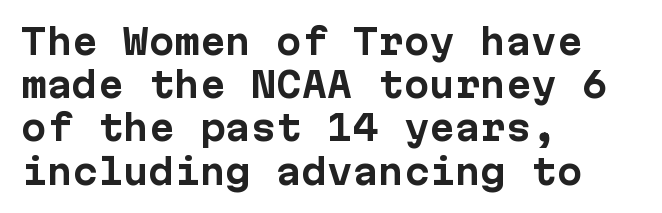
{"serif": "no", "italic": "no", "bold": "yes", "weight": "bold", "width": "normal", "stroke_contrast": "low", "x_height": "medium", "underline": "no", "align": "left", "line_spacing": "normal", "line_spacing_ratio": 1.27, "letter_spacing": "normal", "letter_spacing_em": 0.0, "glyph_px": 34}
